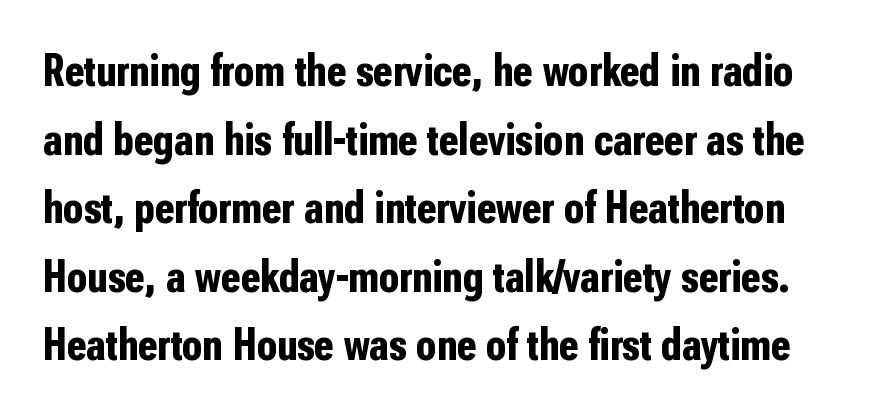
The image shows 46 px bold, condensed sans-serif type, upright; set normal line spacing (1.49x), normal letter spacing, not underlined; low stroke contrast and a medium x-height.
